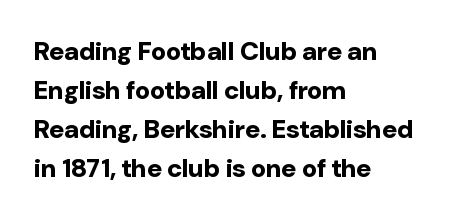
Q: Is the text bold? A: Yes.
Q: Is the text italic (slanted)? A: No, it is upright.
Q: Is the text underlined? A: No.
Q: How is the paragraph aligned? A: Left-aligned.
Q: Is the spacing between letters normal or unusually wide? A: Normal.
Q: Is the spacing between lines tight, normal or loose? A: Normal.
